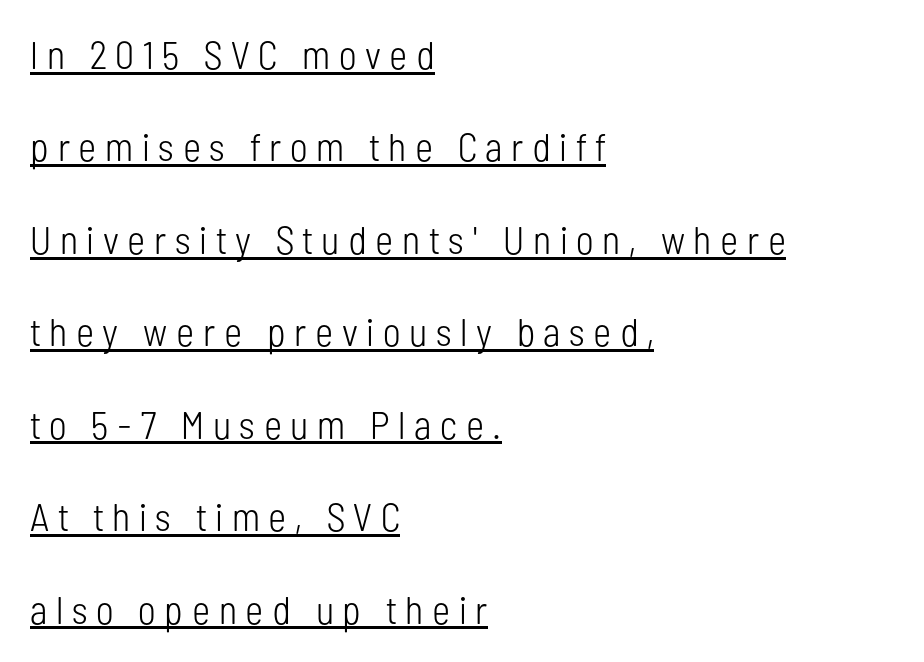
The letterforms stand isolated, each surrounded by extra space. Posture: upright roman. Every word sits above its own underline. Horizontal alignment here is leftward, the default for most running prose.
